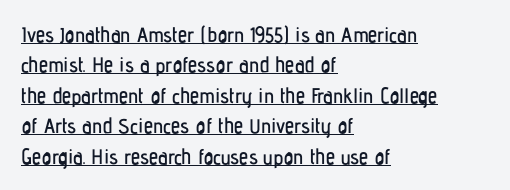
{"italic": "no", "underline": "yes", "align": "left", "line_spacing": "normal", "line_spacing_ratio": 1.45, "letter_spacing": "normal", "letter_spacing_em": 0.0, "glyph_px": 21}
